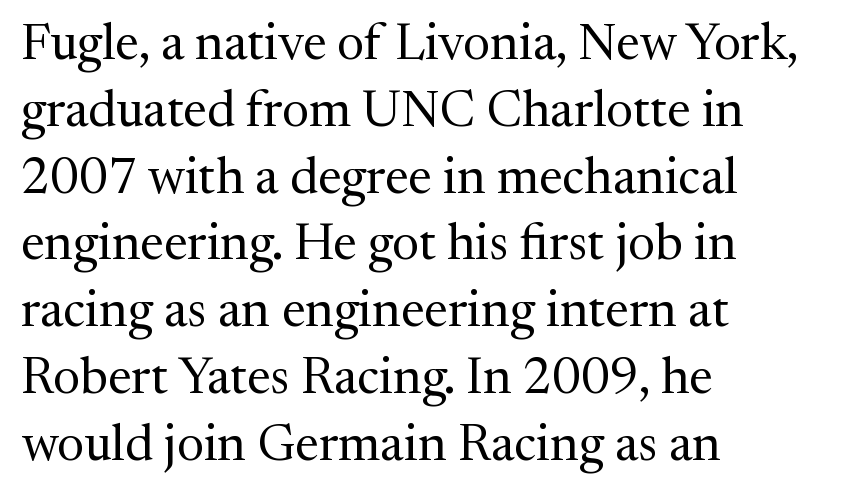
Q: Is the text bold? A: No.
Q: Is the text italic (slanted)? A: No, it is upright.
Q: Is the typeface a serif or a sans-serif typeface? A: Serif.
Q: Is the text underlined? A: No.
Q: How is the paragraph aligned? A: Left-aligned.
Q: Is the spacing between letters normal or unusually wide? A: Normal.
Q: Is the spacing between lines tight, normal or loose? A: Normal.
Q: Width (condensed, normal, or wide)? A: Normal.
Q: Stroke contrast? A: Medium.
Q: x-height? A: Medium.
Q: Monospaced? A: No.
